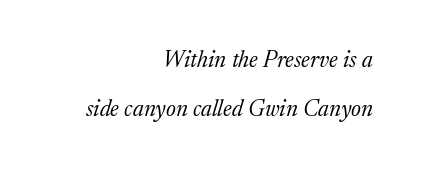
Stroke mass is kept to a normal reading level or below. No extra tracking has been applied to these lines. Compared with ordinary roman type, these characters are visibly tilted. Baseline-to-baseline distance is far greater than the letter height. The space directly below the letters is spotless. A student would call this right alignment; a typographer would say flush right, rag left.
